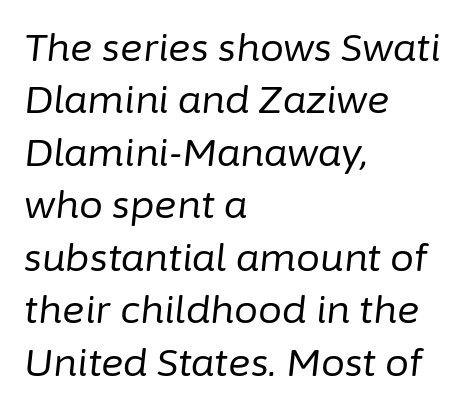
{"italic": "yes", "lean": "right", "slant_degrees": 6, "bold": "no", "weight": "regular", "width": "normal", "stroke_contrast": "low", "x_height": "medium", "monospaced": "no", "underline": "no", "align": "left", "line_spacing": "normal", "line_spacing_ratio": 1.38, "letter_spacing": "normal", "letter_spacing_em": 0.0, "glyph_px": 38}
